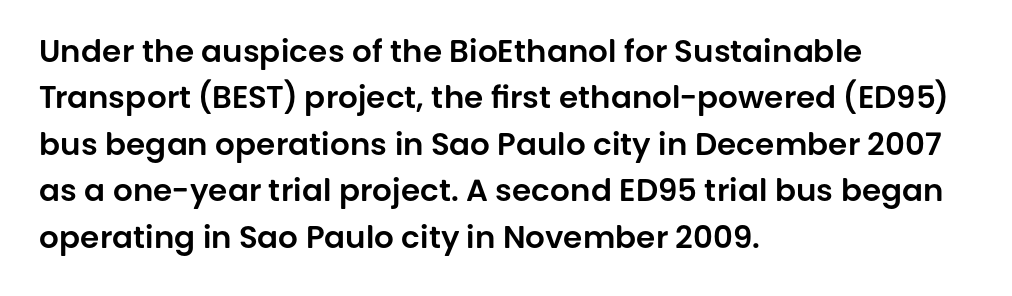
Q: Is the text italic (slanted)? A: No, it is upright.
Q: Is the typeface a serif or a sans-serif typeface? A: Sans-serif.
Q: Is the text underlined? A: No.
Q: How is the paragraph aligned? A: Left-aligned.
Q: Is the spacing between letters normal or unusually wide? A: Normal.
Q: Is the spacing between lines tight, normal or loose? A: Normal.
Q: Width (condensed, normal, or wide)? A: Normal.
Q: Stroke contrast? A: Low.
Q: x-height? A: Large.
Q: Monospaced? A: No.
